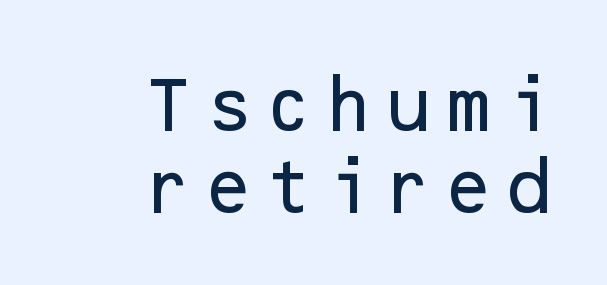
{"serif": "no", "italic": "no", "width": "normal", "stroke_contrast": "low", "x_height": "medium", "underline": "no", "align": "right", "line_spacing": "normal", "line_spacing_ratio": 1.34, "glyph_px": 61}
